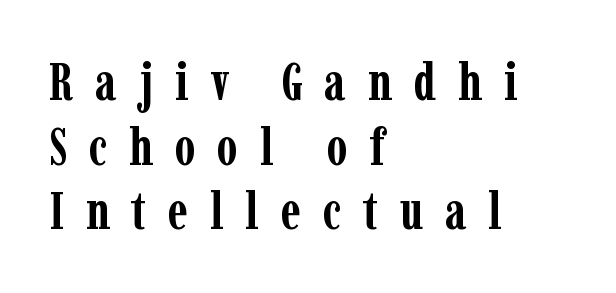
Caption: multi-line text, flush left, ragged right. Beneath every word, the page is bare. Classification — serif. Characters follow at a spacing far wider than the type designer built in. A dark, heavy texture on the line: the type is bold. Every character sits straight up, as roman type does.
